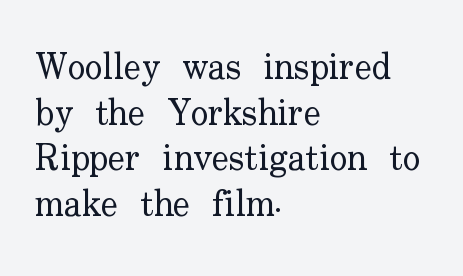
The image shows 36 px regular-weight serif type, upright; set left-aligned, normal line spacing (1.27x), normal letter spacing, not underlined; low stroke contrast and a small x-height.
